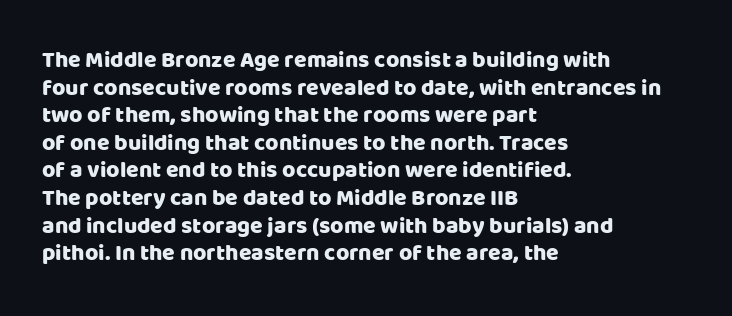
The line texture is even and compact thanks to regular tracking. These lines stack with their left ends in a neat column. The lettering stays uniformly vertical, giving the passage a roman look. Check the space under the baseline: it is left empty.
